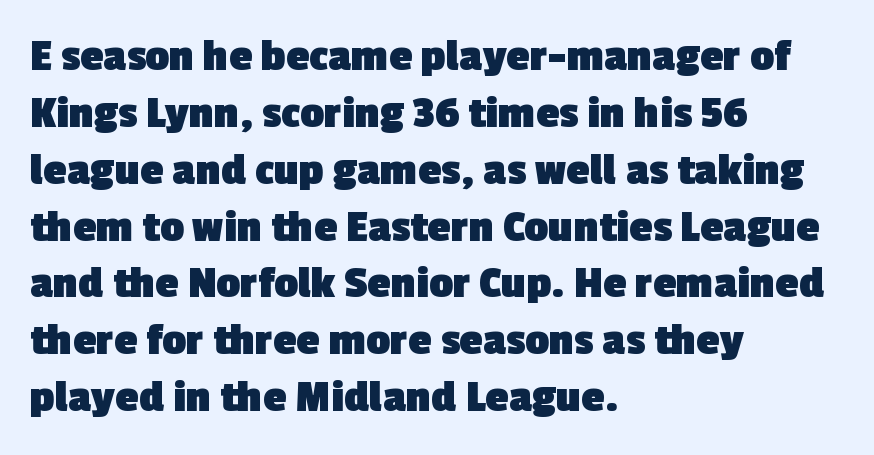
Q: Is the text bold? A: Yes.
Q: Is the typeface a serif or a sans-serif typeface? A: Sans-serif.
Q: Is the text underlined? A: No.
Q: How is the paragraph aligned? A: Left-aligned.
Q: Is the spacing between letters normal or unusually wide? A: Normal.
Q: Width (condensed, normal, or wide)? A: Normal.
Q: x-height? A: Medium.
Q: Monospaced? A: No.
